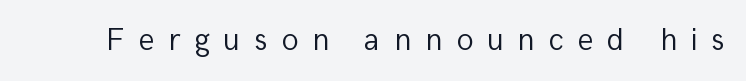
The image shows 32 px light sans-serif type, upright; set unusually wide letter spacing (+0.42 em), not underlined; low stroke contrast and a medium x-height.
